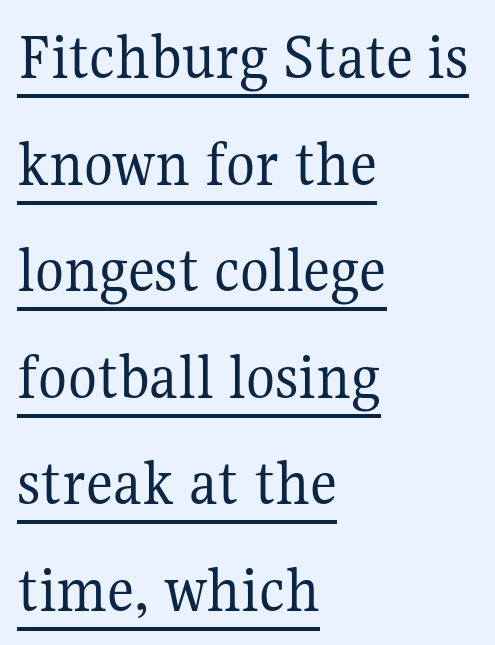
Q: Is the text bold? A: No.
Q: Is the text italic (slanted)? A: No, it is upright.
Q: Is the typeface a serif or a sans-serif typeface? A: Serif.
Q: Is the text underlined? A: Yes.
Q: How is the paragraph aligned? A: Left-aligned.
Q: Is the spacing between letters normal or unusually wide? A: Normal.
Q: Is the spacing between lines tight, normal or loose? A: Normal.
Q: Width (condensed, normal, or wide)? A: Normal.
Q: Stroke contrast? A: Medium.
Q: x-height? A: Medium.
Q: Monospaced? A: No.
